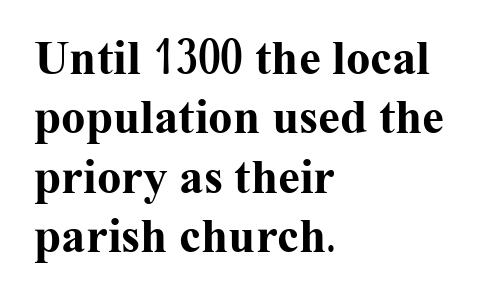
{"serif": "yes", "italic": "no", "bold": "yes", "weight": "bold", "width": "normal", "stroke_contrast": "medium", "x_height": "medium", "monospaced": "no", "underline": "no", "align": "left", "line_spacing_ratio": 1.21, "letter_spacing": "normal", "letter_spacing_em": 0.0, "glyph_px": 49}
